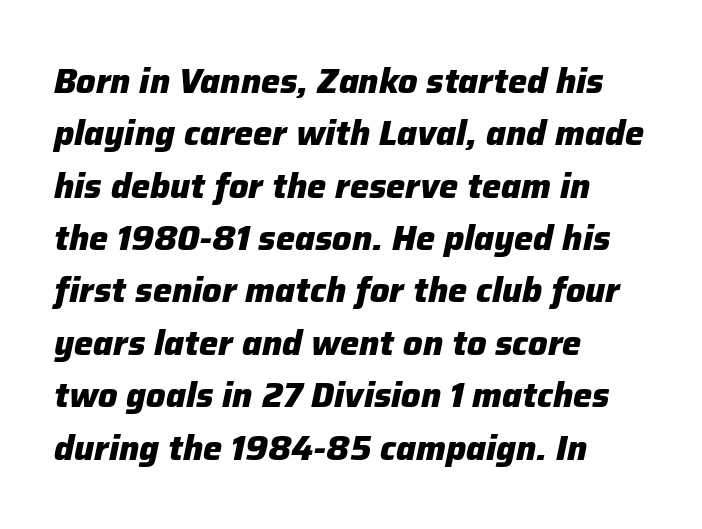
Q: Is the text bold? A: Yes.
Q: Is the text italic (slanted)? A: Yes, it leans right by about 12 degrees.
Q: Is the text underlined? A: No.
Q: How is the paragraph aligned? A: Left-aligned.
Q: Is the spacing between letters normal or unusually wide? A: Normal.
Q: Is the spacing between lines tight, normal or loose? A: Normal.
Q: Width (condensed, normal, or wide)? A: Normal.
Q: Stroke contrast? A: Low.
Q: x-height? A: Medium.
Q: Monospaced? A: No.
